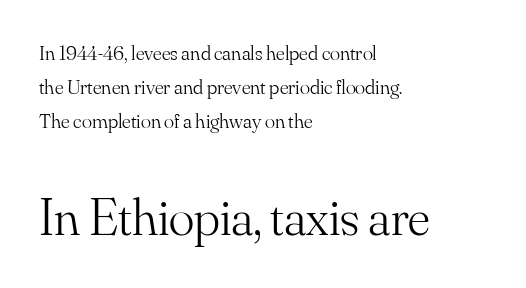
{"serif": "yes", "italic": "no", "bold": "no", "weight": "light", "width": "normal", "stroke_contrast": "medium", "x_height": "small", "monospaced": "no", "underline": "no", "align": "left", "line_spacing": "normal", "line_spacing_ratio": 1.61, "letter_spacing": "normal", "letter_spacing_em": 0.0, "larger_block": "second", "size_ratio": 2.52, "glyph_px": 53}
